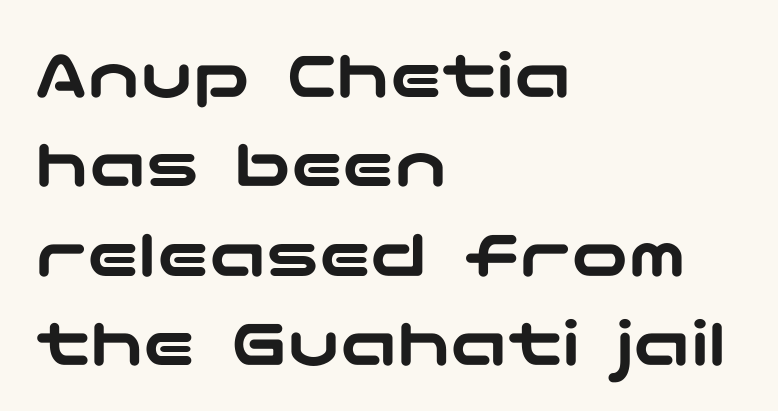
{"serif": "no", "italic": "no", "width": "wide", "stroke_contrast": "low", "x_height": "medium", "underline": "no", "align": "left", "line_spacing": "normal", "line_spacing_ratio": 1.26, "letter_spacing": "normal", "letter_spacing_em": 0.0, "glyph_px": 71}
